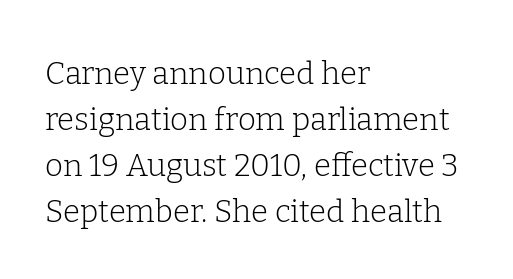
Q: Is the text bold? A: No.
Q: Is the text italic (slanted)? A: No, it is upright.
Q: Is the typeface a serif or a sans-serif typeface? A: Serif.
Q: Is the text underlined? A: No.
Q: How is the paragraph aligned? A: Left-aligned.
Q: Is the spacing between letters normal or unusually wide? A: Normal.
Q: Is the spacing between lines tight, normal or loose? A: Normal.
Q: Width (condensed, normal, or wide)? A: Normal.
Q: Stroke contrast? A: Low.
Q: x-height? A: Medium.
Q: Monospaced? A: No.
